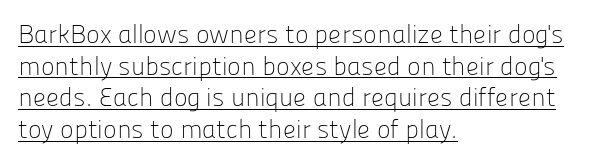
Does the lettering tilt? It doesn't — this is upright. The passage shown is underscored from start to finish. These lines are set flush left with a ragged right edge. Unbolded letterforms with no extra heft.
